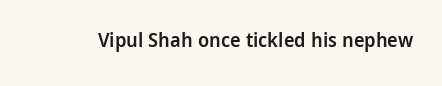
The image shows 20 px text type, upright; set normal letter spacing, not underlined.
